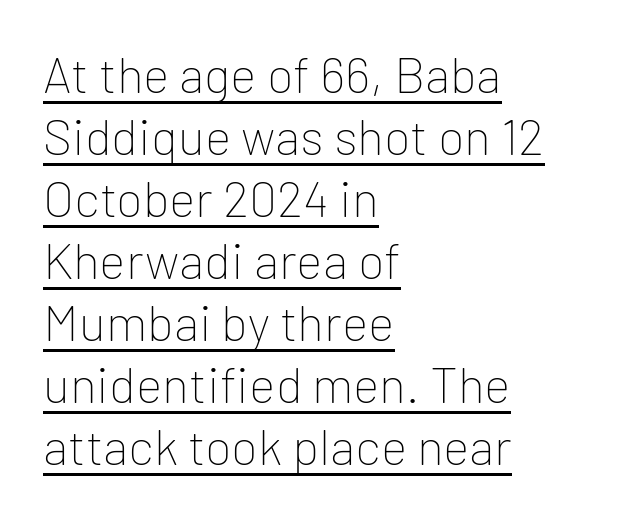
The image shows 50 px thin sans-serif type, upright; set left-aligned, line spacing 1.24x, normal letter spacing, underlined; low stroke contrast and a medium x-height.
